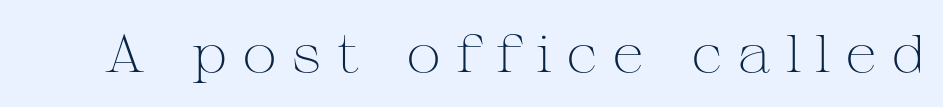
Just letters on the line, the space beneath them empty. Check where the strokes stop: tiny serifs finish them off. In terms of posture, this sample is upright. Do the characters align in a grid? No, the font is proportional.
